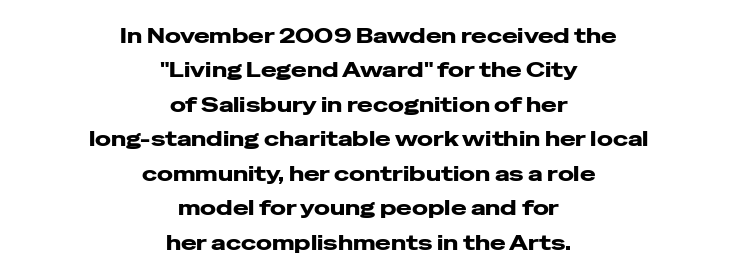
Style check: upright. The rag falls on both sides of this text block equally. Inter-character spacing is left at the font's built-in metrics. The strokes are fattened all the way to bold. Quick note: underline off.
